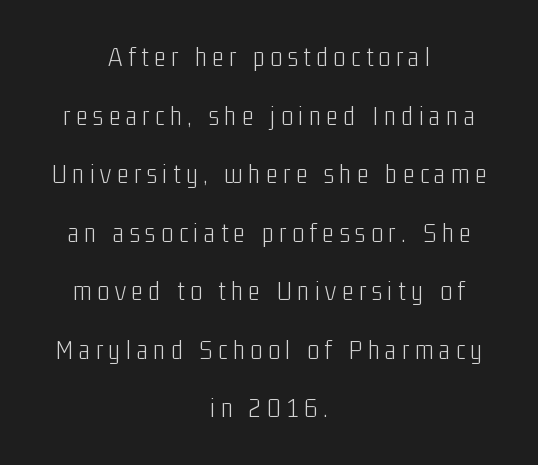
Q: Is the text bold? A: No.
Q: Is the text italic (slanted)? A: No, it is upright.
Q: Is the typeface a serif or a sans-serif typeface? A: Sans-serif.
Q: Is the text underlined? A: No.
Q: How is the paragraph aligned? A: Centered.
Q: Is the spacing between letters normal or unusually wide? A: Unusually wide.
Q: Is the spacing between lines tight, normal or loose? A: Loose.
Q: Width (condensed, normal, or wide)? A: Condensed.
Q: Stroke contrast? A: Low.
Q: x-height? A: Medium.
Q: Monospaced? A: No.
